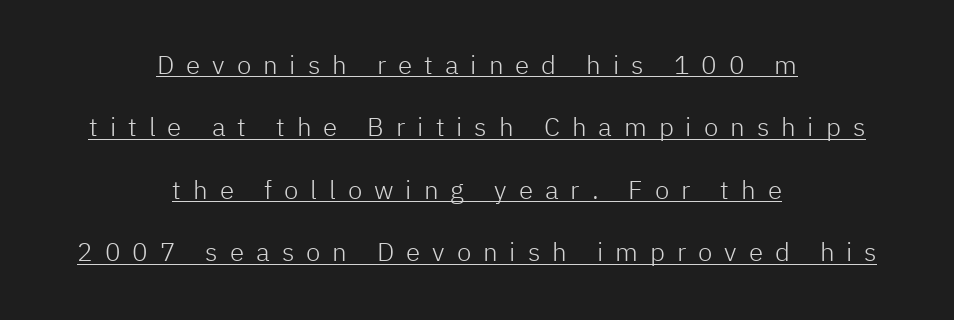
Q: Is the text bold? A: No.
Q: Is the text italic (slanted)? A: No, it is upright.
Q: Is the text underlined? A: Yes.
Q: How is the paragraph aligned? A: Centered.
Q: Is the spacing between letters normal or unusually wide? A: Unusually wide.
Q: Is the spacing between lines tight, normal or loose? A: Loose.
